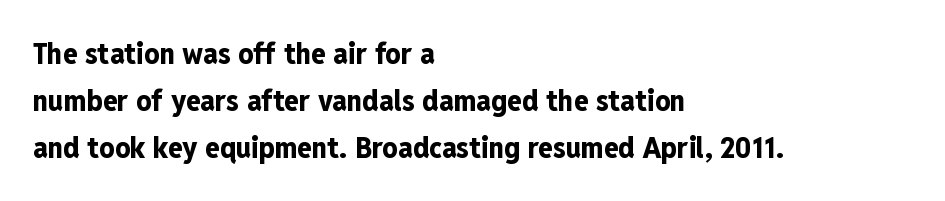
Proportional: the letters do not fall into vertical columns. Is there any slant? The stems are plumb. Examine the stroke ends and you'll find no serifs. Interline gaps are of average width in this sample. Leftover space on each line is placed entirely after the last word.
